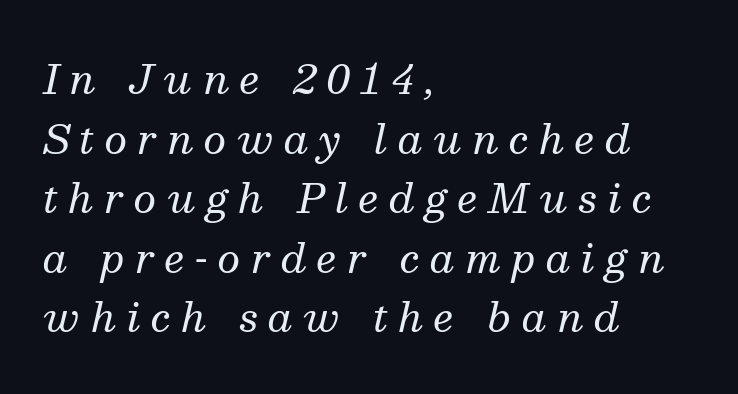
This rendering uses left alignment, leaving the right contour irregular. Anything drawn beneath the words? Only blank space. What's the leading like? Ordinary, nothing unusual. Slanted lettering throughout. You could not count columns in this text — the font is proportionally spaced. Weight: not bold — regular or lighter.
